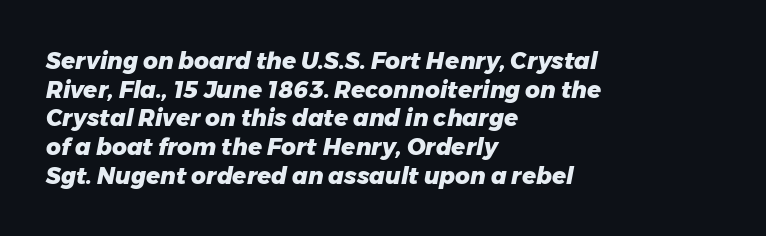
Italic? Definitely — the glyphs are oblique. Check under the words: just untouched page. Is the type bold? Yes — the strokes are clearly thick and heavy. The gaps between neighbouring characters are ordinary and unremarkable.
